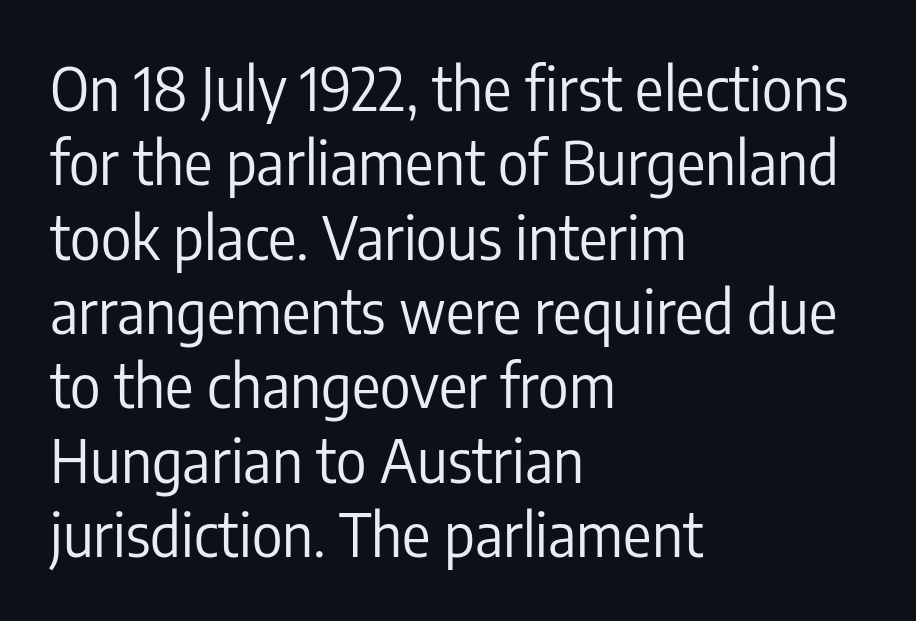
Each new line begins a customary step beneath the previous one. Default kerning and tracking; the words read as compact shapes. The axis of the letterforms is exactly vertical. Beneath every word, the page is bare. These lines stack with their left ends in a neat column.
